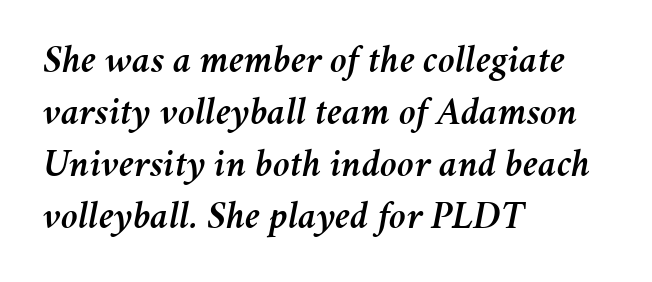
The image shows 39 px text type, italic (leaning right); set left-aligned, normal line spacing (1.33x), normal letter spacing, not underlined; medium stroke contrast and a medium x-height.
